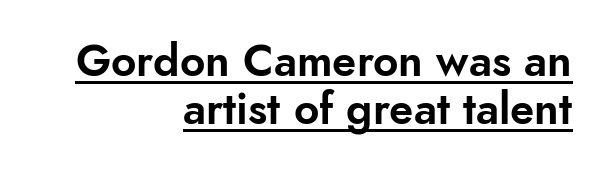
The image shows 44 px sans-serif type, upright; set right-aligned, tight line spacing (1.1x), normal letter spacing, underlined; low stroke contrast and a small x-height.
